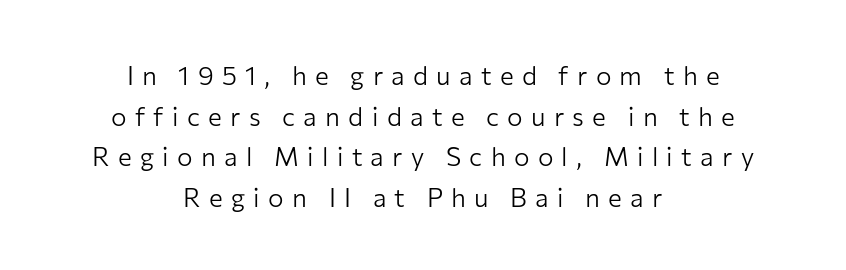
Each row of text sits above clean, open space. Leading: standard. How are the letters spaced? Widely, with obvious added tracking. Characters remain perfectly vertical along every line. Every row of glyphs is offset so its center matches the block's center.
